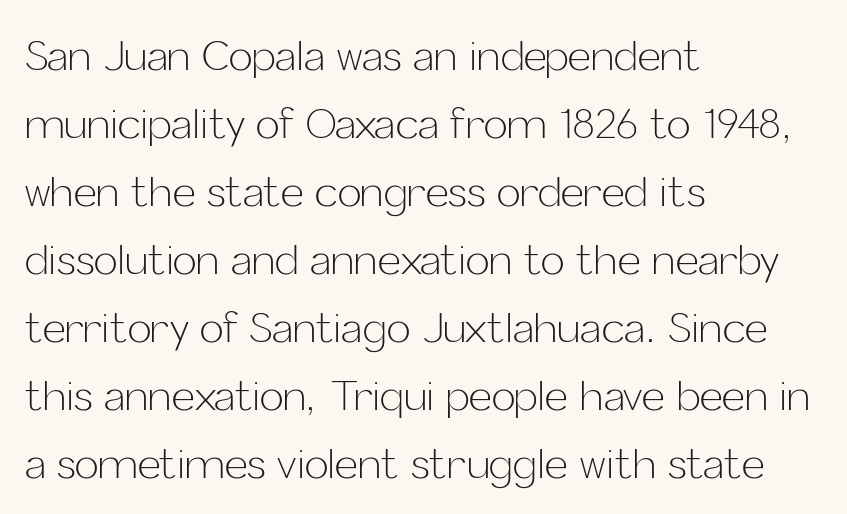
The image shows 40 px light sans-serif type, upright; set left-aligned, normal line spacing (1.7x), normal letter spacing, not underlined; low stroke contrast and a medium x-height.
